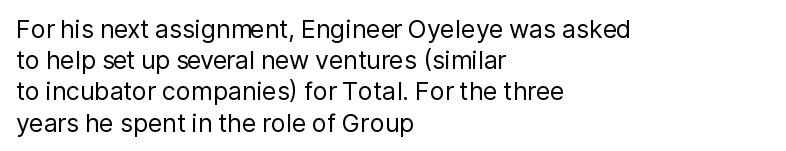
Spacing between characters is what you'd get straight out of the box. Ordinary non-slanted type is in use. The compositor pushed each line to the left boundary. Rows of type keep a routine distance in the vertical direction.
